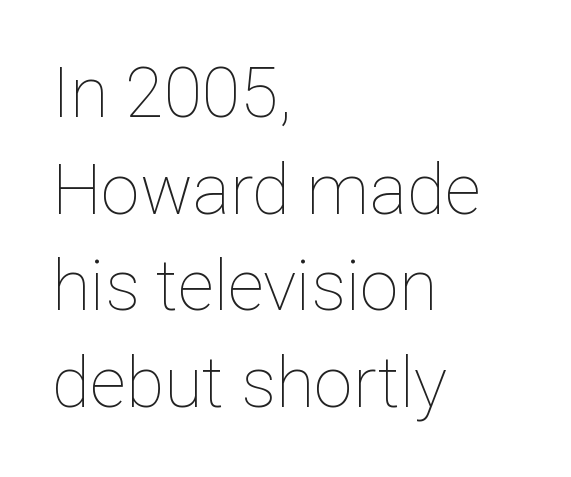
The letters stand upright; this is a roman face. The space beneath each line is pristine and unruled. These lines are rendered in a variable-pitch font. Line spacing here is normal.
